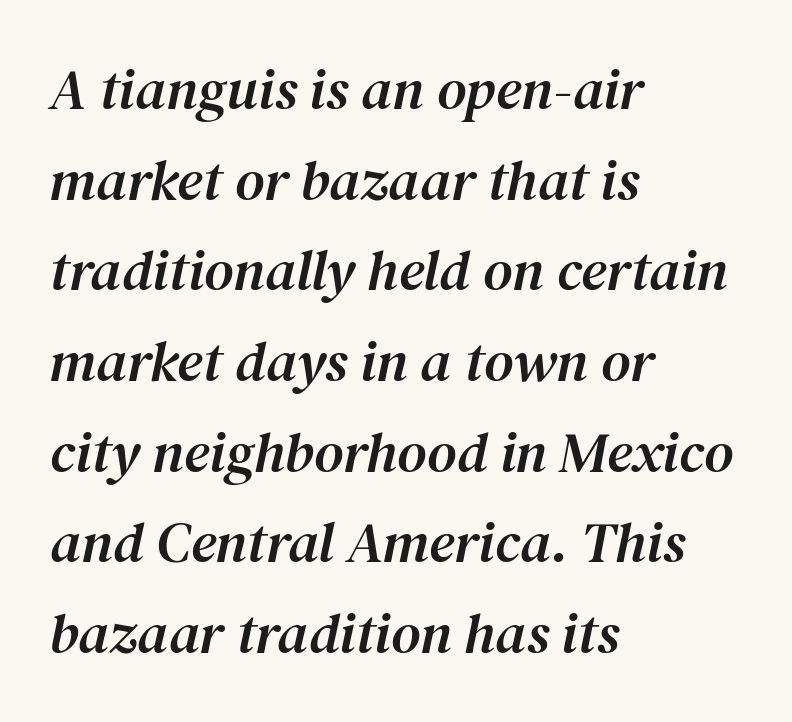
Short note: letters normally spaced. Note the varied advance widths — an 'i' is clearly narrower than an 'm'. Teacher's note: observe the even left margin — that is flush-left alignment. Italic? Definitely — the glyphs are oblique.
